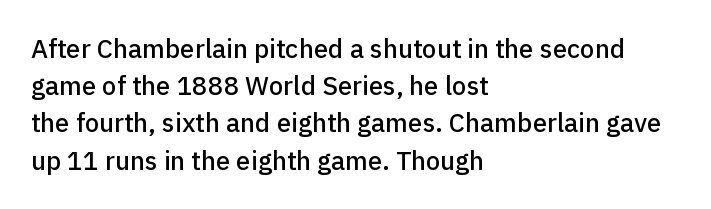
The passage is arranged the way most books set body copy — flush left. No extra tracking has been applied to these lines. You can tell it's not italic because the verticals are truly vertical. The leading is moderate, giving the passage an even texture. The specimen omits any rule beneath the text block's lines.
